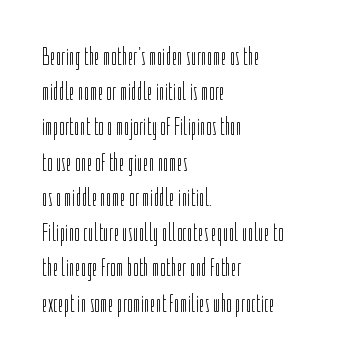
{"italic": "no", "bold": "no", "underline": "no", "align": "left", "line_spacing": "normal", "line_spacing_ratio": 1.41, "letter_spacing": "normal", "letter_spacing_em": 0.0, "glyph_px": 25}
